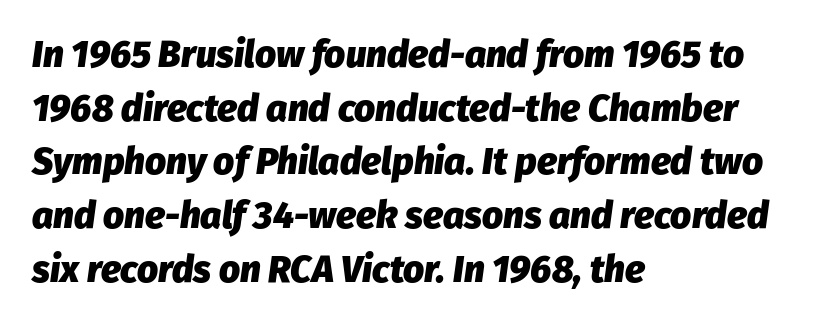
{"italic": "yes", "lean": "right", "slant_degrees": 8, "bold": "yes", "weight": "heavy", "width": "normal", "stroke_contrast": "low", "x_height": "medium", "monospaced": "no", "underline": "no", "align": "left", "line_spacing": "normal", "line_spacing_ratio": 1.45, "letter_spacing": "normal", "letter_spacing_em": 0.0, "glyph_px": 37}
